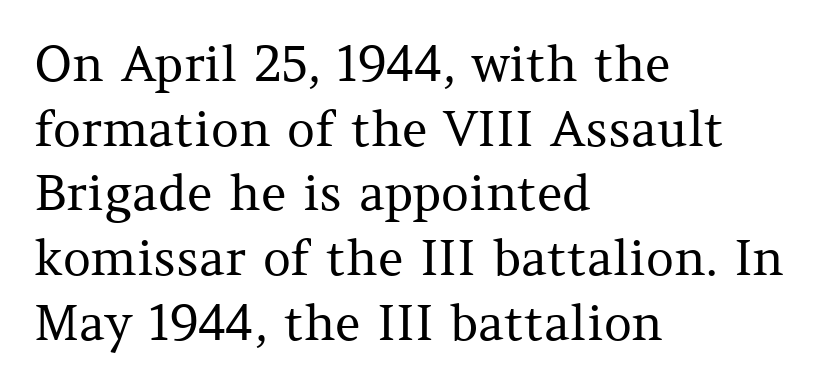
Every stem runs plumb, perpendicular to the baseline. Compared with a centered layout, this one pins lines to the left instead. Tracking value appears to be zero — textbook default spacing. You could not count columns in this text — the font is proportionally spaced.
